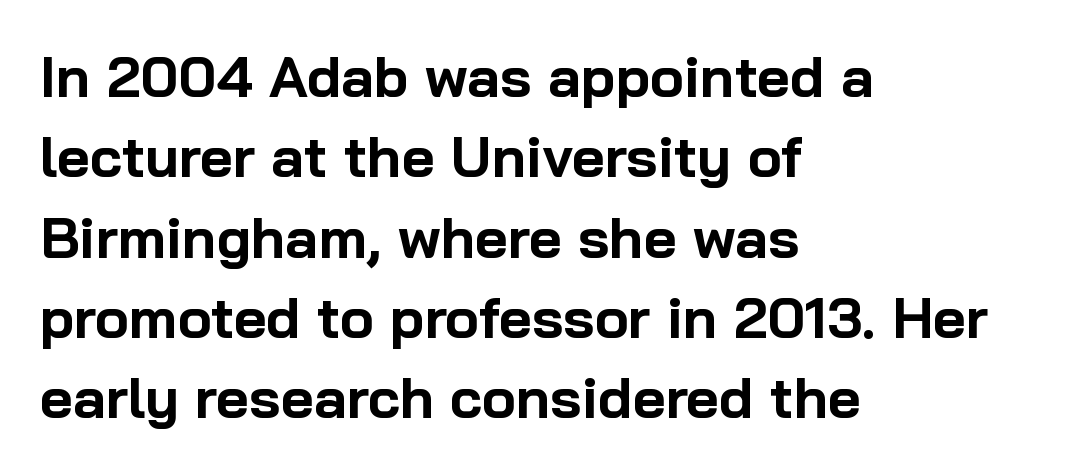
Q: Is the text bold? A: Yes.
Q: Is the text italic (slanted)? A: No, it is upright.
Q: Is the typeface a serif or a sans-serif typeface? A: Sans-serif.
Q: Is the text underlined? A: No.
Q: How is the paragraph aligned? A: Left-aligned.
Q: Is the spacing between letters normal or unusually wide? A: Normal.
Q: Is the spacing between lines tight, normal or loose? A: Normal.
Q: Width (condensed, normal, or wide)? A: Normal.
Q: Stroke contrast? A: Low.
Q: x-height? A: Medium.
Q: Monospaced? A: No.
